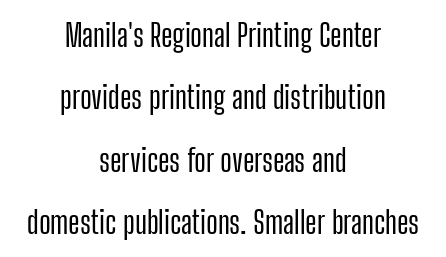
{"serif": "no", "italic": "no", "width": "condensed", "stroke_contrast": "low", "x_height": "medium", "monospaced": "no", "underline": "no", "align": "center", "line_spacing": "loose", "line_spacing_ratio": 2.01, "letter_spacing": "normal", "letter_spacing_em": 0.0, "glyph_px": 31}
